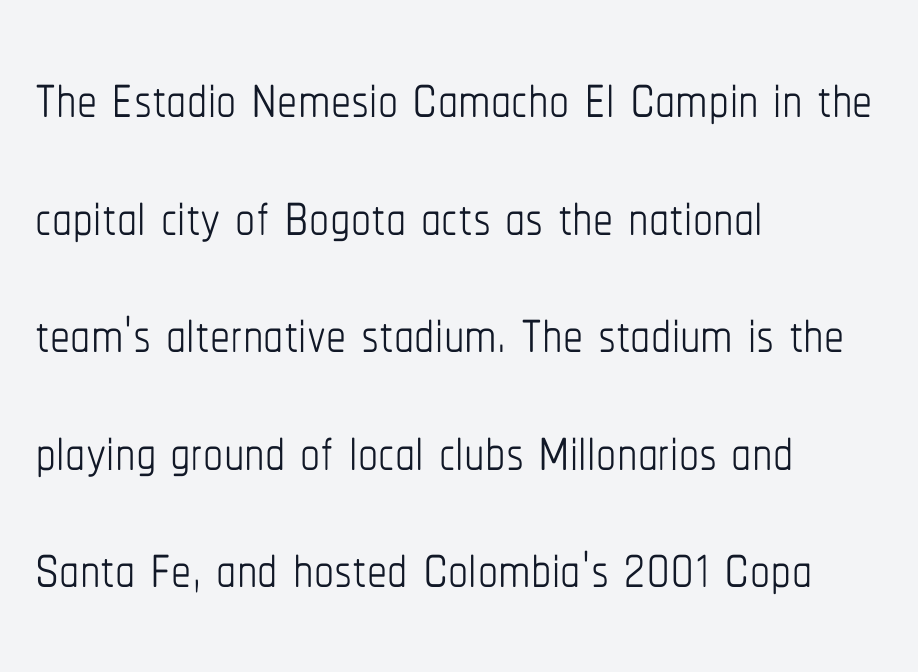
The line-height multiplier appears to be the usual default. Each stroke keeps to a modest, everyday thickness or less. Posture: upright roman. Short and long lines alike share a common starting point at left.
